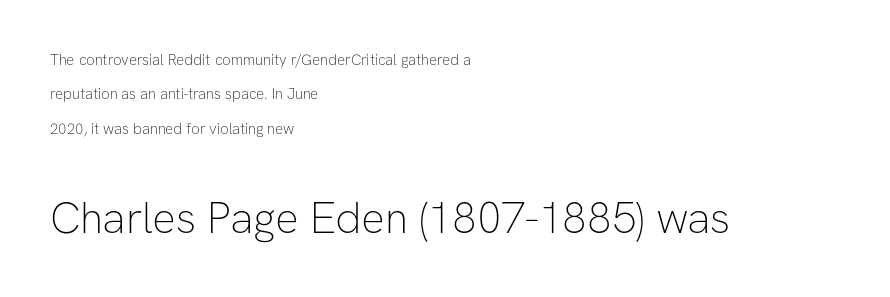
Q: Is the text bold? A: No.
Q: Is the text italic (slanted)? A: No, it is upright.
Q: Is the typeface a serif or a sans-serif typeface? A: Sans-serif.
Q: Is the text underlined? A: No.
Q: How is the paragraph aligned? A: Left-aligned.
Q: Is the spacing between letters normal or unusually wide? A: Normal.
Q: Is the spacing between lines tight, normal or loose? A: Loose.
Q: Which block of text is set in a larger size, the first (top) or the second (bottom)? A: The second (bottom) one.
Q: Width (condensed, normal, or wide)? A: Normal.
Q: Stroke contrast? A: Low.
Q: x-height? A: Medium.
Q: Monospaced? A: No.
